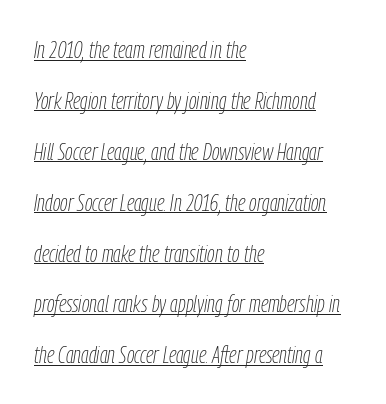
{"italic": "yes", "lean": "right", "slant_degrees": 9, "bold": "no", "underline": "yes", "align": "left", "line_spacing": "loose", "line_spacing_ratio": 2.12, "letter_spacing": "normal", "letter_spacing_em": 0.0, "glyph_px": 24}
